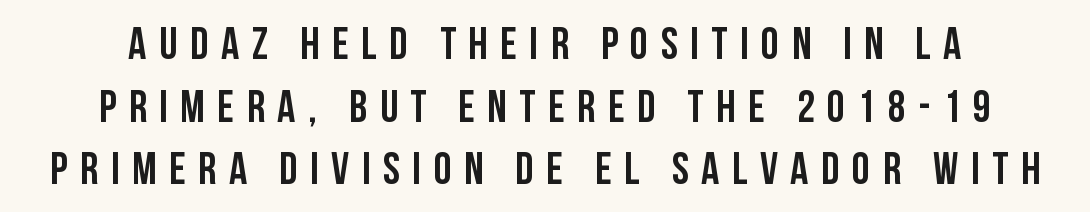
Q: Is the text bold? A: Yes.
Q: Is the text italic (slanted)? A: No, it is upright.
Q: Is the typeface a serif or a sans-serif typeface? A: Sans-serif.
Q: Is the text underlined? A: No.
Q: How is the paragraph aligned? A: Centered.
Q: Is the spacing between letters normal or unusually wide? A: Unusually wide.
Q: Is the spacing between lines tight, normal or loose? A: Normal.
Q: Width (condensed, normal, or wide)? A: Condensed.
Q: Stroke contrast? A: Low.
Q: x-height? A: Large.
Q: Monospaced? A: No.
